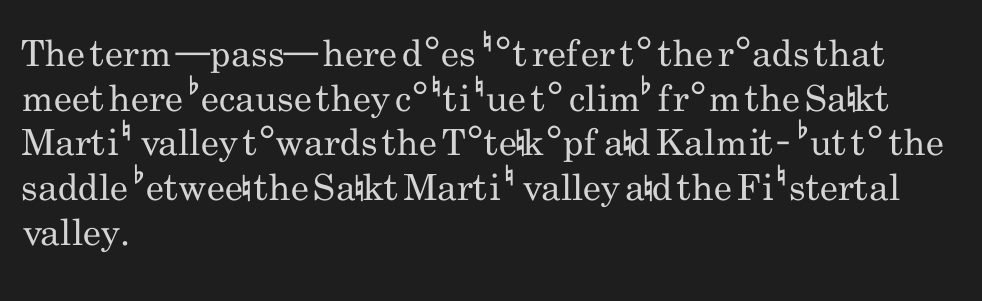
{"serif": "no", "italic": "no", "bold": "no", "weight": "regular", "width": "condensed", "stroke_contrast": "low", "x_height": "small", "monospaced": "no", "underline": "no", "align": "left", "line_spacing_ratio": 1.24, "letter_spacing": "normal", "letter_spacing_em": 0.0, "glyph_px": 36}
